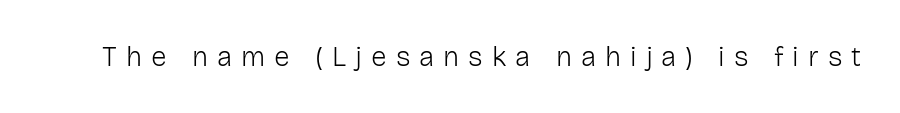
Q: Is the text bold? A: No.
Q: Is the text italic (slanted)? A: No, it is upright.
Q: Is the typeface a serif or a sans-serif typeface? A: Sans-serif.
Q: Is the text underlined? A: No.
Q: Is the spacing between letters normal or unusually wide? A: Unusually wide.
Q: Width (condensed, normal, or wide)? A: Normal.
Q: Stroke contrast? A: Low.
Q: x-height? A: Medium.
Q: Monospaced? A: No.
